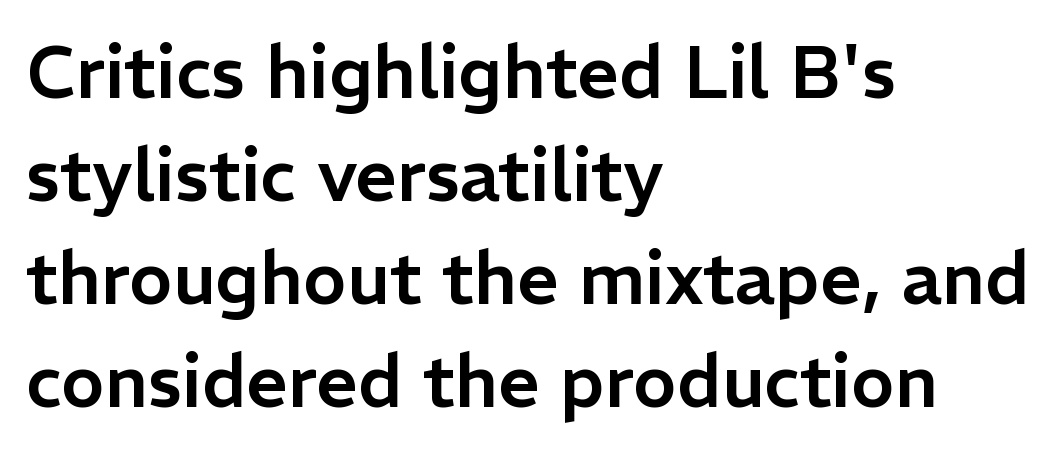
The image shows 73 px sans-serif type, upright; set left-aligned, normal line spacing (1.41x), normal letter spacing, not underlined; low stroke contrast and a medium x-height.
